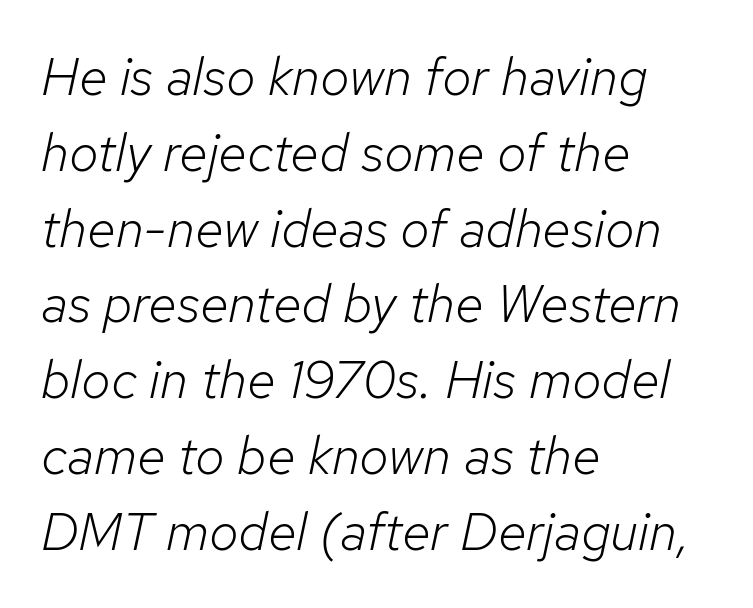
The image shows 53 px light type, italic (leaning right); set left-aligned, normal line spacing (1.43x), normal letter spacing, not underlined; low stroke contrast and a medium x-height.
